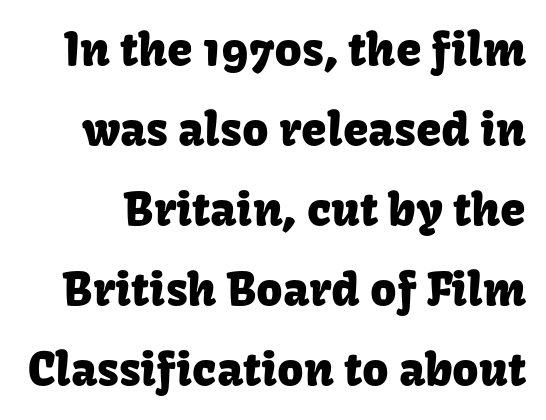
Q: Is the text italic (slanted)? A: No, it is upright.
Q: Is the typeface a serif or a sans-serif typeface? A: Sans-serif.
Q: Is the text underlined? A: No.
Q: Is the spacing between letters normal or unusually wide? A: Normal.
Q: Width (condensed, normal, or wide)? A: Normal.
Q: Stroke contrast? A: Low.
Q: x-height? A: Medium.
Q: Monospaced? A: No.
